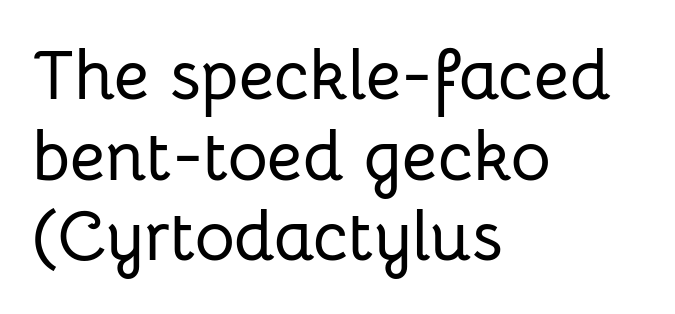
Does the type have serifs? No, each stem ends abruptly. The specimen omits any rule beneath the text block's lines. Casual observation: everything's shoved over to the left. Note the varied advance widths — an 'i' is clearly narrower than an 'm'.
